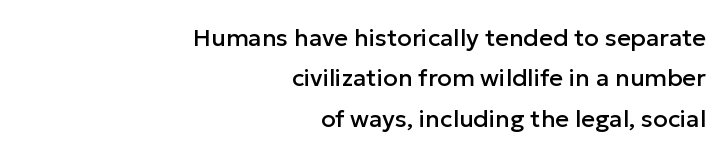
The image shows 24 px text type, upright; set right-aligned, normal line spacing (1.68x), normal letter spacing, not underlined.
